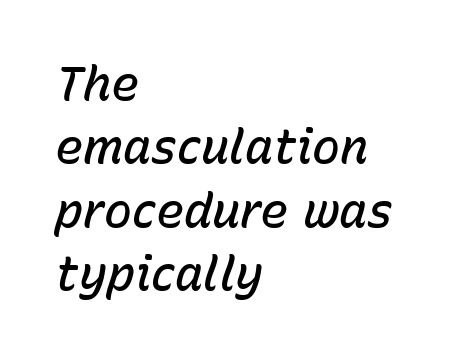
Every row of glyphs begins at an identical x-position on the left. Observe the ordinary spacing: letters are neighbours, not strangers. The rendering uses natural spacing where letterforms have individual widths. Baseline-to-baseline distance is the conventional proportion of letter height.
